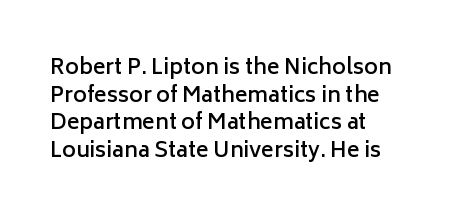
Q: Is the text bold? A: Semi-bold.
Q: Is the text italic (slanted)? A: No, it is upright.
Q: Is the text underlined? A: No.
Q: Is the spacing between letters normal or unusually wide? A: Normal.
Q: Is the spacing between lines tight, normal or loose? A: Normal.
